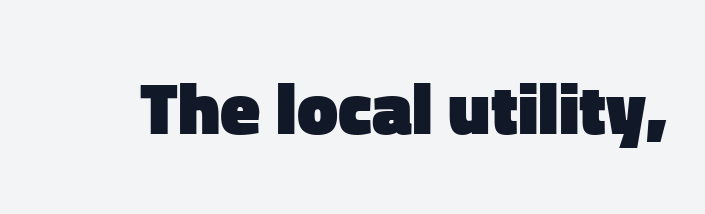
Q: Is the text bold? A: Yes.
Q: Is the text italic (slanted)? A: No, it is upright.
Q: Is the typeface a serif or a sans-serif typeface? A: Sans-serif.
Q: Is the text underlined? A: No.
Q: Is the spacing between letters normal or unusually wide? A: Normal.
Q: Width (condensed, normal, or wide)? A: Normal.
Q: Stroke contrast? A: Low.
Q: x-height? A: Medium.
Q: Monospaced? A: No.
